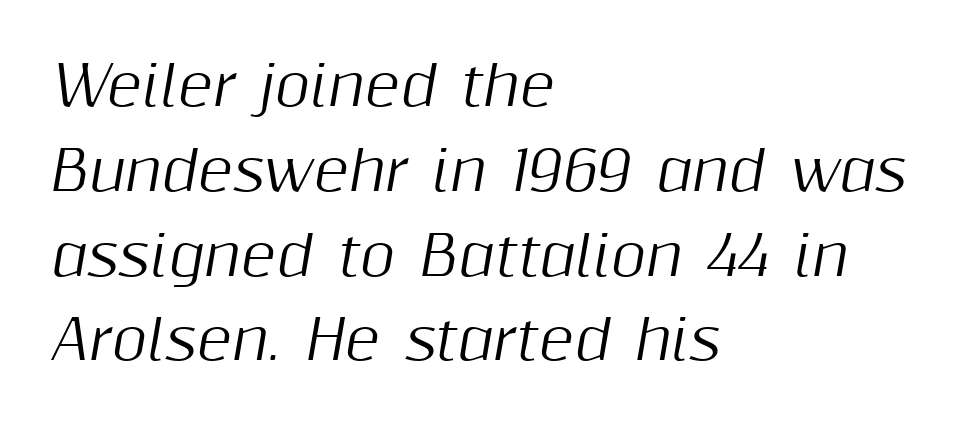
Each letter keeps its own natural width here, so spacing adapts to shape. Honestly, the letter spacing is just normal — you wouldn't notice it. Designer's note — italics engaged. Horizontal bands of white between lines are of average thickness. Plain, unruled lines of type.
